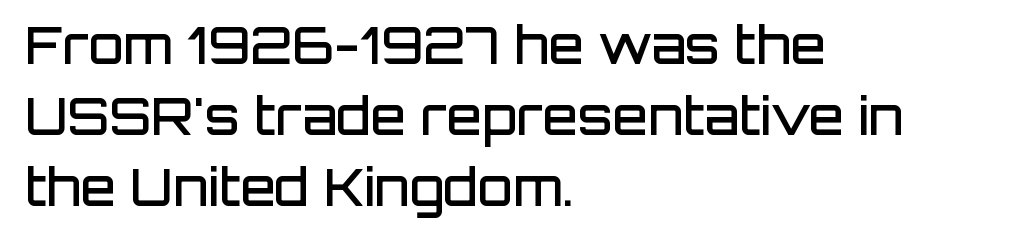
The image shows 51 px semibold sans-serif type, upright; set left-aligned, normal line spacing (1.39x), normal letter spacing, not underlined; low stroke contrast and a large x-height.
